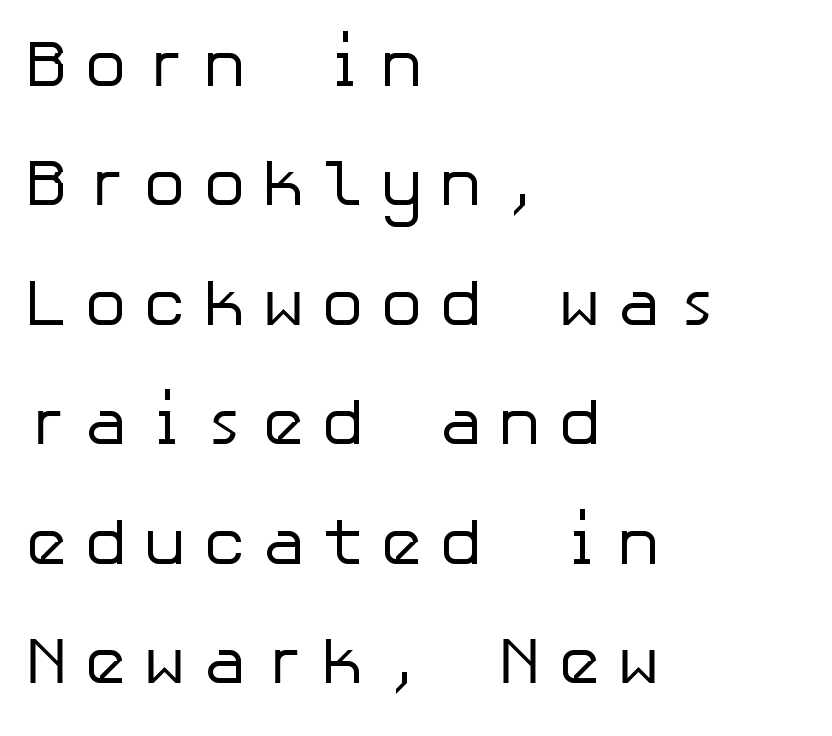
The image shows 66 px regular-weight sans-serif type, upright; set left-aligned, line spacing 1.81x, unusually wide letter spacing (+0.23 em), not underlined; low stroke contrast and a medium x-height.
